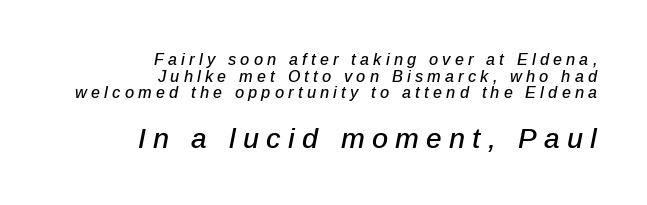
Casual observation: everything's shoved over to the right. Summary of vertical rhythm: compact, with narrow interline spacing. Type size steps up from the first block to the second. The space directly below the letters is spotless. A typesetter would call this proportional, since set widths differ per character. Substantial extra tracking has been applied to these lines.
